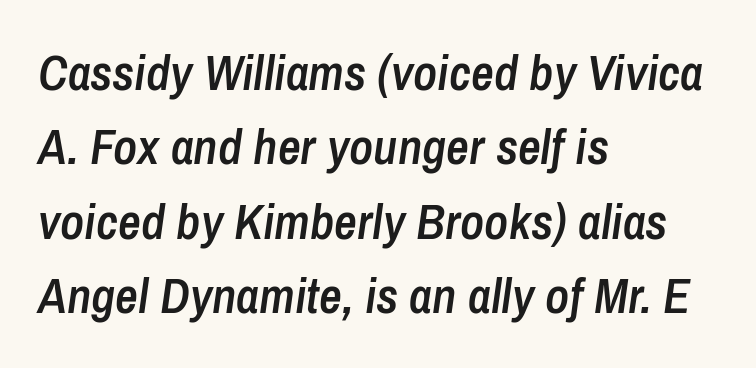
Q: Is the text bold? A: Semi-bold.
Q: Is the text italic (slanted)? A: Yes, it leans right by about 8 degrees.
Q: Is the text underlined? A: No.
Q: How is the paragraph aligned? A: Left-aligned.
Q: Is the spacing between letters normal or unusually wide? A: Normal.
Q: Is the spacing between lines tight, normal or loose? A: Normal.
Q: Width (condensed, normal, or wide)? A: Condensed.
Q: Stroke contrast? A: Low.
Q: x-height? A: Medium.
Q: Monospaced? A: No.
